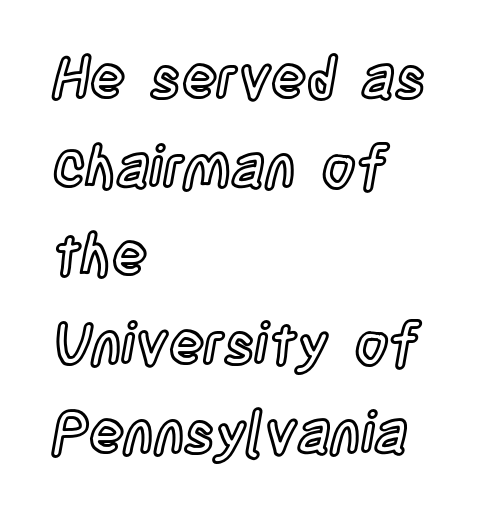
Q: Is the text italic (slanted)? A: Yes.
Q: Is the text underlined? A: No.
Q: How is the paragraph aligned? A: Left-aligned.
Q: Is the spacing between letters normal or unusually wide? A: Normal.
Q: Is the spacing between lines tight, normal or loose? A: Normal.
Q: Width (condensed, normal, or wide)? A: Condensed.
Q: x-height? A: Large.
Q: Monospaced? A: No.
